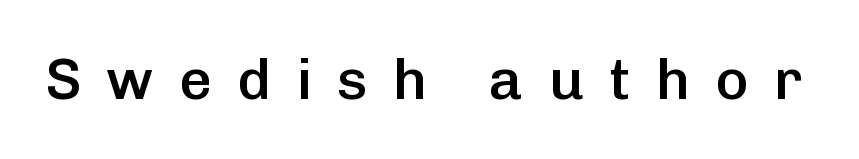
The image shows 57 px semibold sans-serif type, upright; set unusually wide letter spacing (+0.44 em), not underlined; low stroke contrast and a medium x-height.
